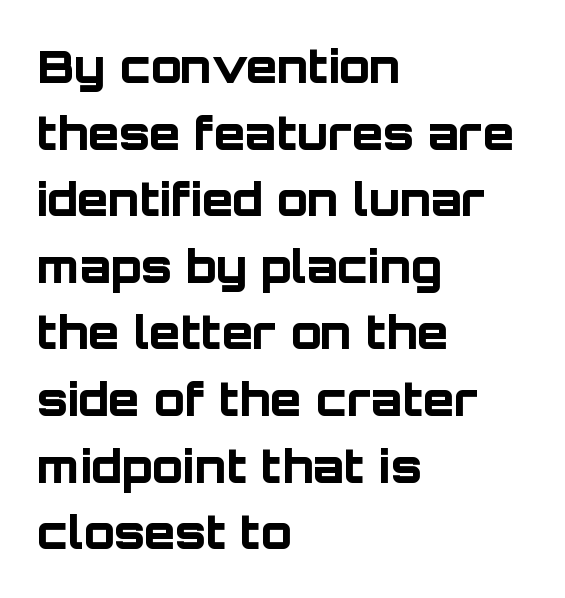
Q: Is the text bold? A: Yes.
Q: Is the text italic (slanted)? A: No, it is upright.
Q: Is the typeface a serif or a sans-serif typeface? A: Sans-serif.
Q: Is the text underlined? A: No.
Q: How is the paragraph aligned? A: Left-aligned.
Q: Is the spacing between letters normal or unusually wide? A: Normal.
Q: Is the spacing between lines tight, normal or loose? A: Normal.
Q: Width (condensed, normal, or wide)? A: Normal.
Q: Stroke contrast? A: Low.
Q: x-height? A: Large.
Q: Monospaced? A: No.
